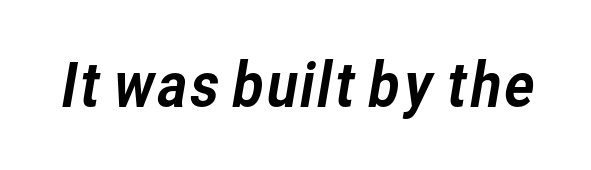
{"serif": "no", "width": "normal", "stroke_contrast": "low", "x_height": "medium", "monospaced": "no", "underline": "no", "letter_spacing": "normal", "letter_spacing_em": 0.0, "glyph_px": 61}
